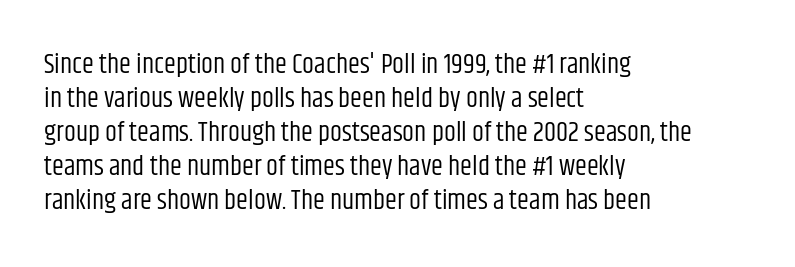
Vertically, the passage feels balanced, rows spaced as you'd expect. The strip under each line holds only bare page. Weight: in the light-to-regular range. Glyph-to-glyph distance matches everyday printed text.
